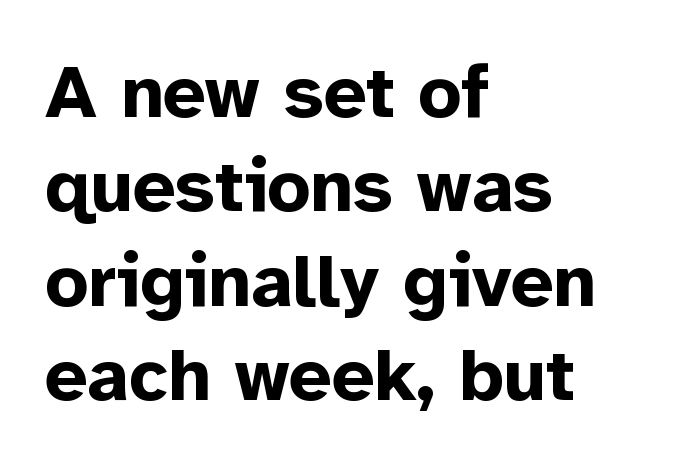
The image shows 75 px bold sans-serif type, upright; set left-aligned, normal line spacing (1.26x), normal letter spacing, not underlined; low stroke contrast and a medium x-height.
